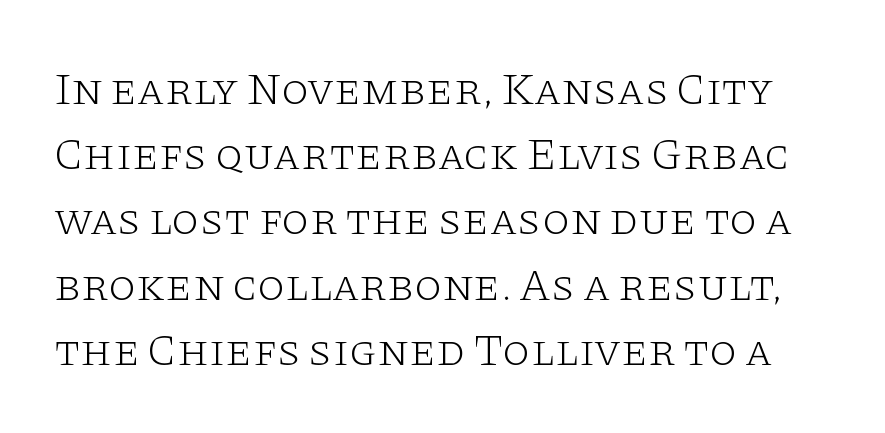
Q: Is the text bold? A: No.
Q: Is the text italic (slanted)? A: No, it is upright.
Q: Is the typeface a serif or a sans-serif typeface? A: Serif.
Q: Is the text underlined? A: No.
Q: Is the spacing between letters normal or unusually wide? A: Normal.
Q: Is the spacing between lines tight, normal or loose? A: Normal.
Q: Width (condensed, normal, or wide)? A: Wide.
Q: Stroke contrast? A: Low.
Q: x-height? A: Large.
Q: Monospaced? A: No.
